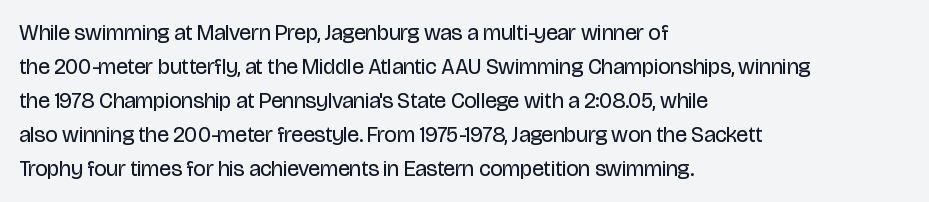
The image shows 22 px text type, upright; set left-aligned, normal line spacing (1.55x), normal letter spacing, not underlined.
